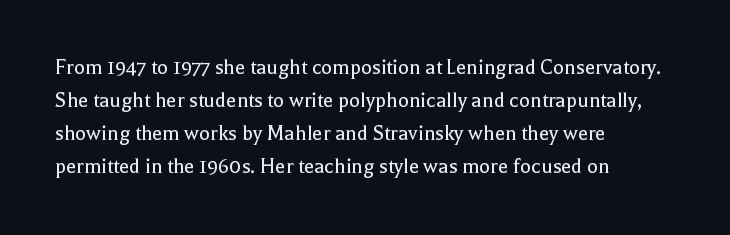
The image shows 23 px text type, upright; set left-aligned, normal line spacing (1.44x), normal letter spacing, not underlined.
